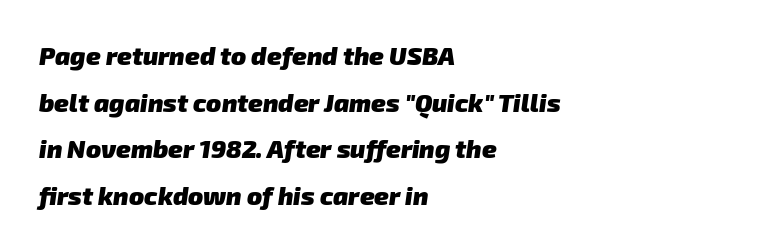
Q: Is the text bold? A: Yes.
Q: Is the text underlined? A: No.
Q: How is the paragraph aligned? A: Left-aligned.
Q: Is the spacing between letters normal or unusually wide? A: Normal.
